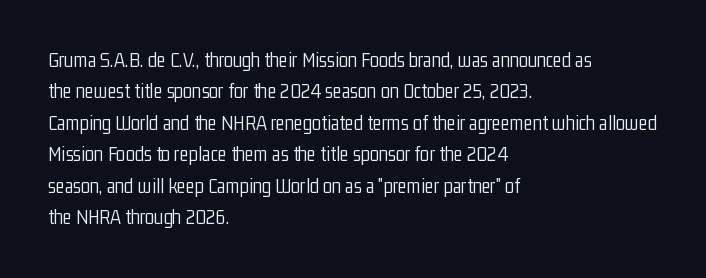
{"italic": "no", "bold": "no", "underline": "no", "align": "left", "line_spacing": "normal", "line_spacing_ratio": 1.5, "letter_spacing": "normal", "letter_spacing_em": 0.0, "glyph_px": 21}
